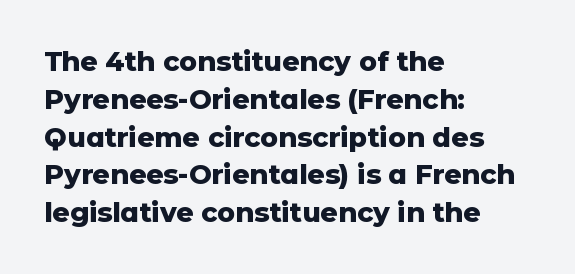
{"italic": "no", "bold": "yes", "underline": "no", "align": "left", "line_spacing": "normal", "line_spacing_ratio": 1.4, "letter_spacing": "normal", "letter_spacing_em": 0.0, "glyph_px": 27}
